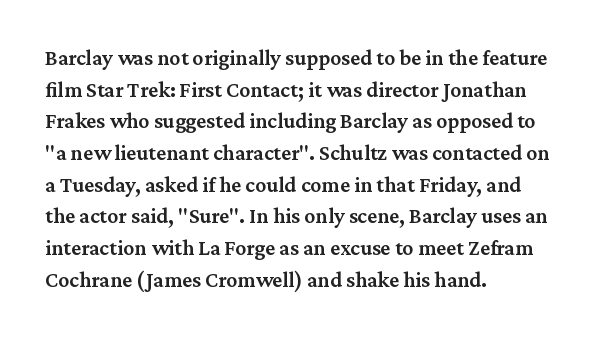
{"italic": "no", "bold": "semi", "underline": "no", "align": "left", "line_spacing": "normal", "line_spacing_ratio": 1.44, "letter_spacing": "normal", "letter_spacing_em": 0.0, "glyph_px": 22}
